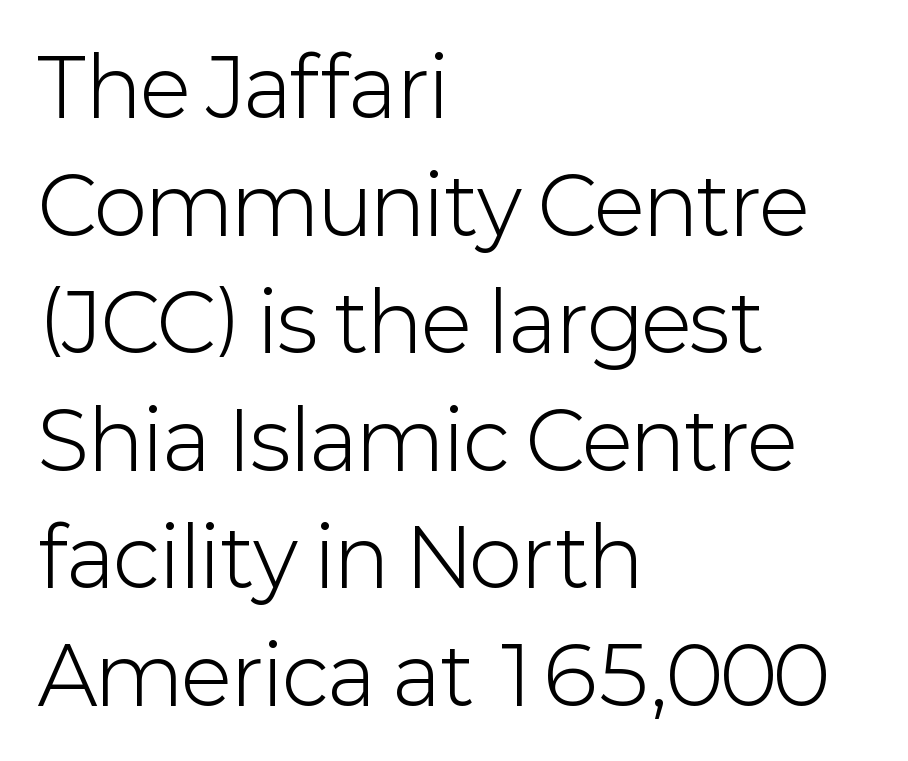
Q: Is the text bold? A: No.
Q: Is the text italic (slanted)? A: No, it is upright.
Q: Is the typeface a serif or a sans-serif typeface? A: Sans-serif.
Q: Is the text underlined? A: No.
Q: How is the paragraph aligned? A: Left-aligned.
Q: Is the spacing between letters normal or unusually wide? A: Normal.
Q: Is the spacing between lines tight, normal or loose? A: Normal.
Q: Width (condensed, normal, or wide)? A: Normal.
Q: Stroke contrast? A: Low.
Q: x-height? A: Medium.
Q: Monospaced? A: No.
